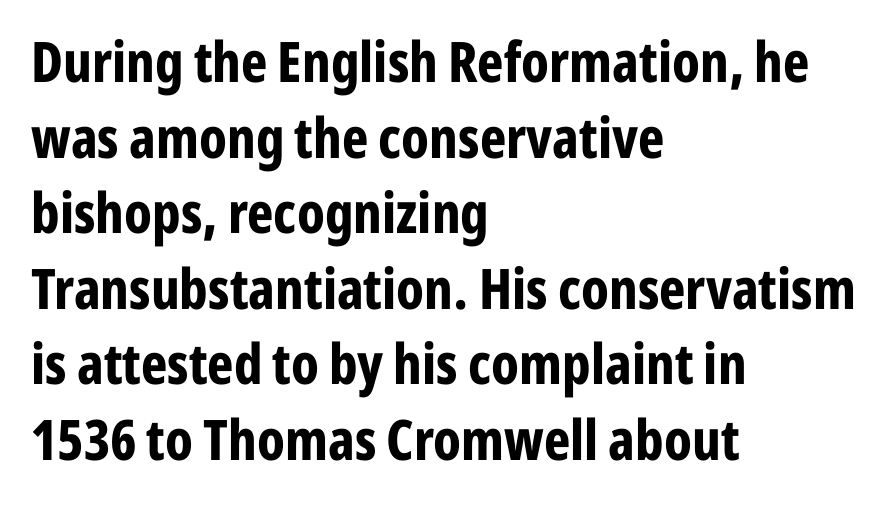
Q: Is the text bold? A: Yes.
Q: Is the text italic (slanted)? A: No, it is upright.
Q: Is the typeface a serif or a sans-serif typeface? A: Sans-serif.
Q: Is the text underlined? A: No.
Q: How is the paragraph aligned? A: Left-aligned.
Q: Is the spacing between letters normal or unusually wide? A: Normal.
Q: Is the spacing between lines tight, normal or loose? A: Normal.
Q: Width (condensed, normal, or wide)? A: Condensed.
Q: Stroke contrast? A: Low.
Q: x-height? A: Medium.
Q: Monospaced? A: No.
